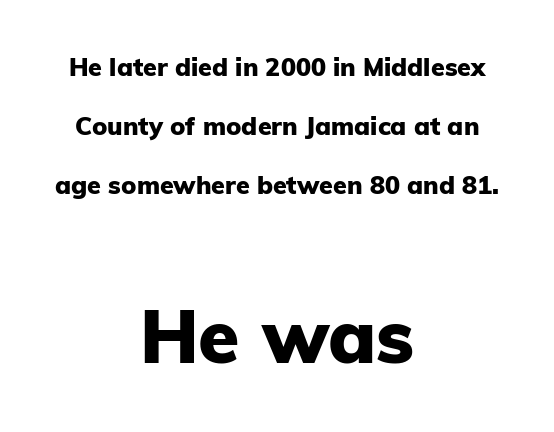
The designer gave the closing block more size than the opening block. The face used here is a sans, in the tradition of grotesques and geometrics. You can tell it's not italic because the verticals are truly vertical. The passage shown is typed in a proportional face where columns would drift.
